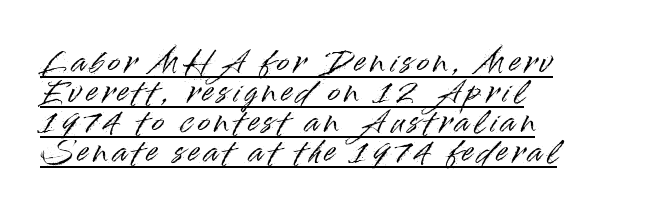
{"serif": "no", "width": "normal", "stroke_contrast": "high", "x_height": "small", "monospaced": "no", "underline": "yes", "align": "left", "line_spacing": "tight", "line_spacing_ratio": 1.04, "glyph_px": 29}
